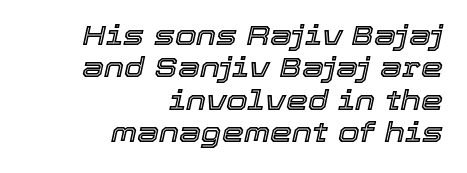
Does the lettering tilt? It does — this is italic. The passage shown is not underscored anywhere. The face used here is proportionally spaced, like ordinary book or web type. These lines are set flush right with a ragged left edge.
